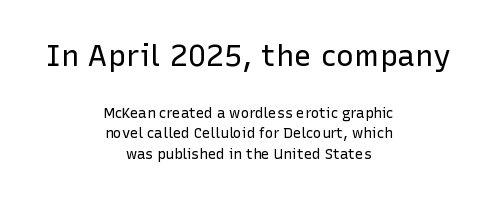
The image shows 30 px regular-weight sans-serif type, upright; set centered, normal line spacing (1.44x), normal letter spacing, not underlined; the first (top) block is 2.14x larger; low stroke contrast and a medium x-height.
